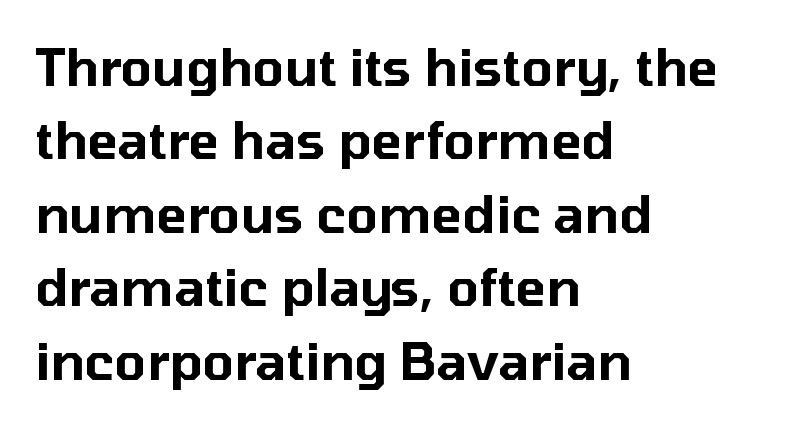
The image shows 51 px sans-serif type, upright; set left-aligned, normal line spacing (1.44x), normal letter spacing, not underlined; low stroke contrast and a medium x-height.
